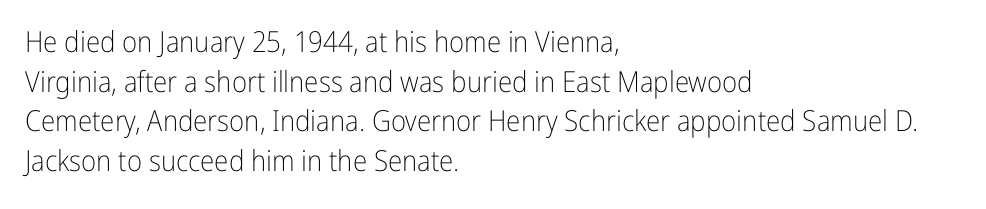
Q: Is the text bold? A: No.
Q: Is the text italic (slanted)? A: No, it is upright.
Q: Is the typeface a serif or a sans-serif typeface? A: Sans-serif.
Q: Is the text underlined? A: No.
Q: How is the paragraph aligned? A: Left-aligned.
Q: Is the spacing between letters normal or unusually wide? A: Normal.
Q: Is the spacing between lines tight, normal or loose? A: Normal.
Q: Width (condensed, normal, or wide)? A: Condensed.
Q: Stroke contrast? A: Low.
Q: x-height? A: Medium.
Q: Monospaced? A: No.
